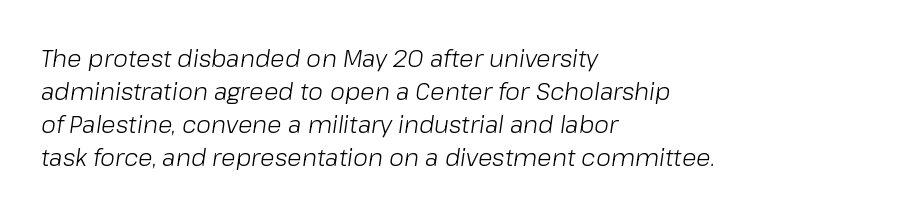
Q: Is the text bold? A: No.
Q: Is the text italic (slanted)? A: Yes, it leans right by about 8 degrees.
Q: Is the text underlined? A: No.
Q: How is the paragraph aligned? A: Left-aligned.
Q: Is the spacing between letters normal or unusually wide? A: Normal.
Q: Is the spacing between lines tight, normal or loose? A: Normal.
